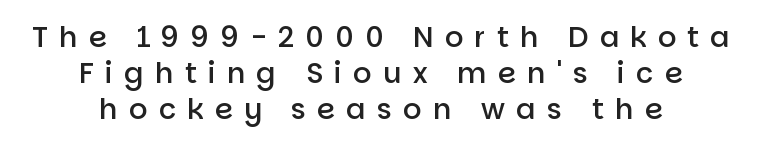
Q: Is the text bold? A: Semi-bold.
Q: Is the text italic (slanted)? A: No, it is upright.
Q: Is the typeface a serif or a sans-serif typeface? A: Sans-serif.
Q: Is the text underlined? A: No.
Q: How is the paragraph aligned? A: Centered.
Q: Is the spacing between letters normal or unusually wide? A: Unusually wide.
Q: Is the spacing between lines tight, normal or loose? A: Normal.
Q: Width (condensed, normal, or wide)? A: Normal.
Q: Stroke contrast? A: Low.
Q: x-height? A: Large.
Q: Monospaced? A: No.
